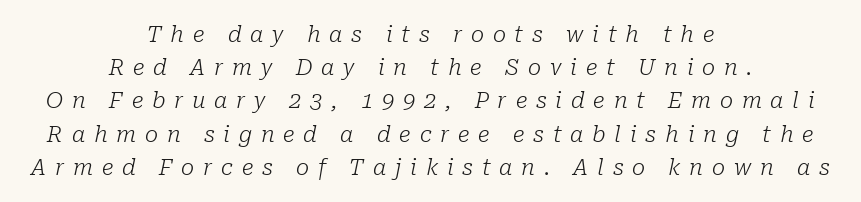
Letters rest on an invisible, unmarked baseline. Horizontal alignment here is central, giving a formal, balanced look. The passage shown has open, widely tracked lettering throughout. The weight tops out at a normal text grade. It's the slanting kind of type. Interline gaps are of average width in this sample.
